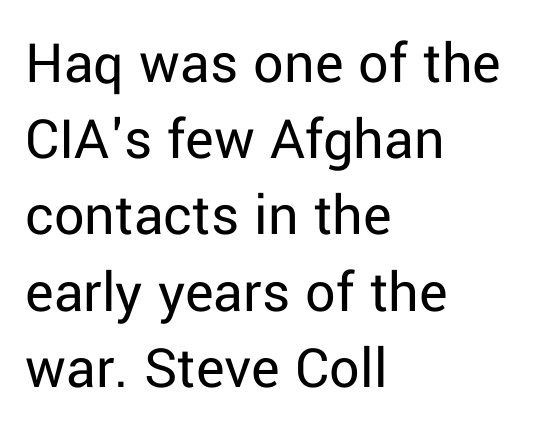
Q: Is the text bold? A: No.
Q: Is the text italic (slanted)? A: No, it is upright.
Q: Is the typeface a serif or a sans-serif typeface? A: Sans-serif.
Q: Is the text underlined? A: No.
Q: How is the paragraph aligned? A: Left-aligned.
Q: Is the spacing between letters normal or unusually wide? A: Normal.
Q: Is the spacing between lines tight, normal or loose? A: Normal.
Q: Width (condensed, normal, or wide)? A: Normal.
Q: Stroke contrast? A: Low.
Q: x-height? A: Medium.
Q: Monospaced? A: No.
